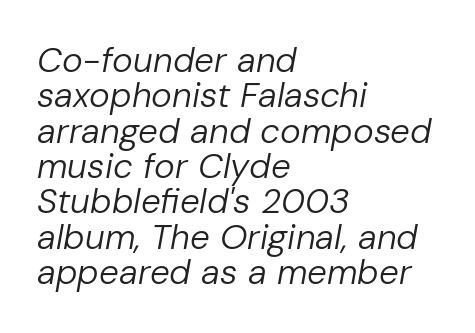
The image shows 35 px regular-weight type, italic (leaning right); set left-aligned, tight line spacing (1.01x), normal letter spacing, not underlined; low stroke contrast and a medium x-height.
